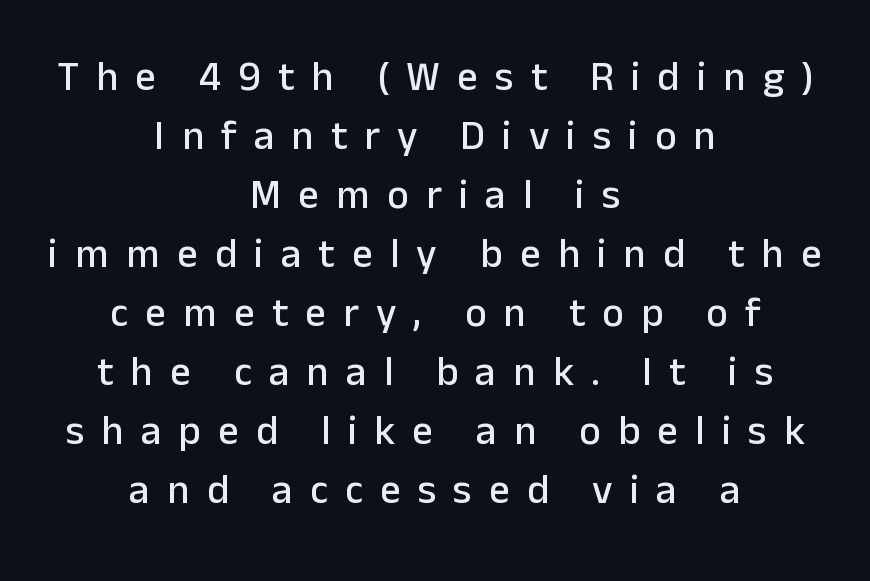
The image shows 41 px sans-serif type, upright; set centered, normal line spacing (1.44x), unusually wide letter spacing (+0.42 em), not underlined; low stroke contrast and a medium x-height.
